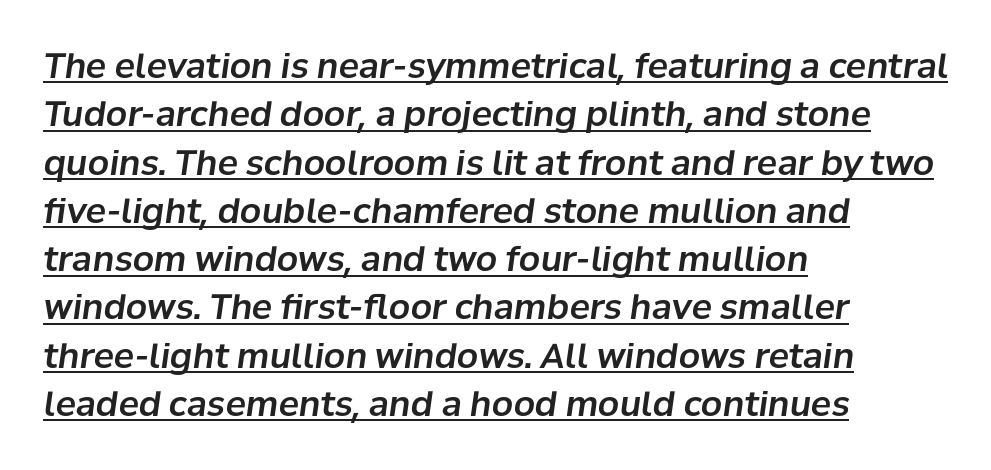
{"italic": "yes", "lean": "right", "slant_degrees": 8, "width": "normal", "stroke_contrast": "low", "x_height": "medium", "monospaced": "no", "underline": "yes", "align": "left", "line_spacing": "normal", "line_spacing_ratio": 1.42, "letter_spacing": "normal", "letter_spacing_em": 0.0, "glyph_px": 34}
